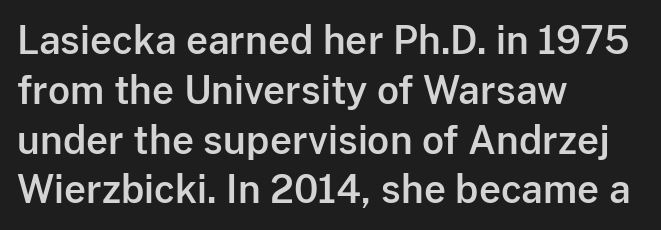
Rendered with straight, roman letterforms. Anything drawn beneath the words? Only blank space. Honestly, the row spacing looks completely unremarkable. A sans-serif font was chosen for this passage.
